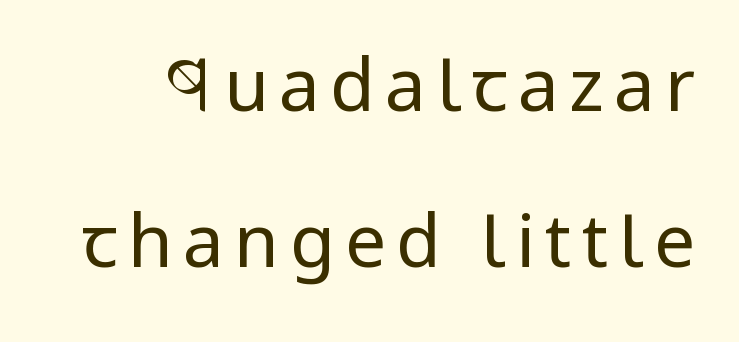
{"serif": "no", "italic": "no", "bold": "no", "weight": "regular", "width": "condensed", "stroke_contrast": "low", "x_height": "large", "monospaced": "no", "underline": "no", "line_spacing": "loose", "line_spacing_ratio": 2.14, "glyph_px": 73}
